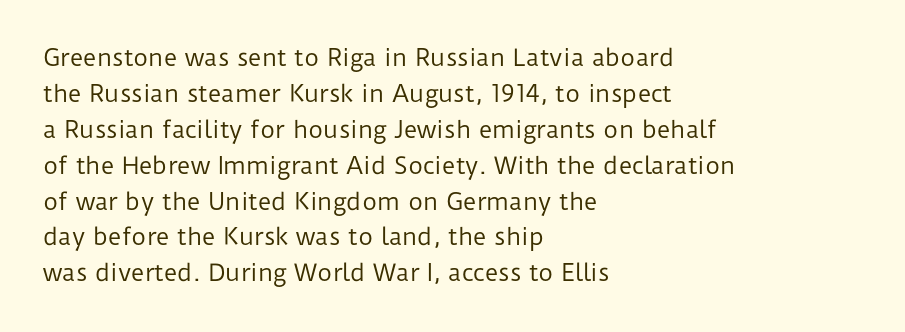
{"italic": "no", "bold": "no", "underline": "no", "align": "left", "line_spacing": "normal", "line_spacing_ratio": 1.56, "letter_spacing": "normal", "letter_spacing_em": 0.0, "glyph_px": 23}
